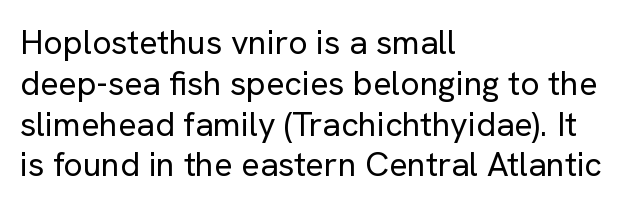
Q: Is the text bold? A: No.
Q: Is the text italic (slanted)? A: No, it is upright.
Q: Is the typeface a serif or a sans-serif typeface? A: Sans-serif.
Q: Is the text underlined? A: No.
Q: How is the paragraph aligned? A: Left-aligned.
Q: Is the spacing between letters normal or unusually wide? A: Normal.
Q: Width (condensed, normal, or wide)? A: Normal.
Q: Stroke contrast? A: Low.
Q: x-height? A: Medium.
Q: Monospaced? A: No.
